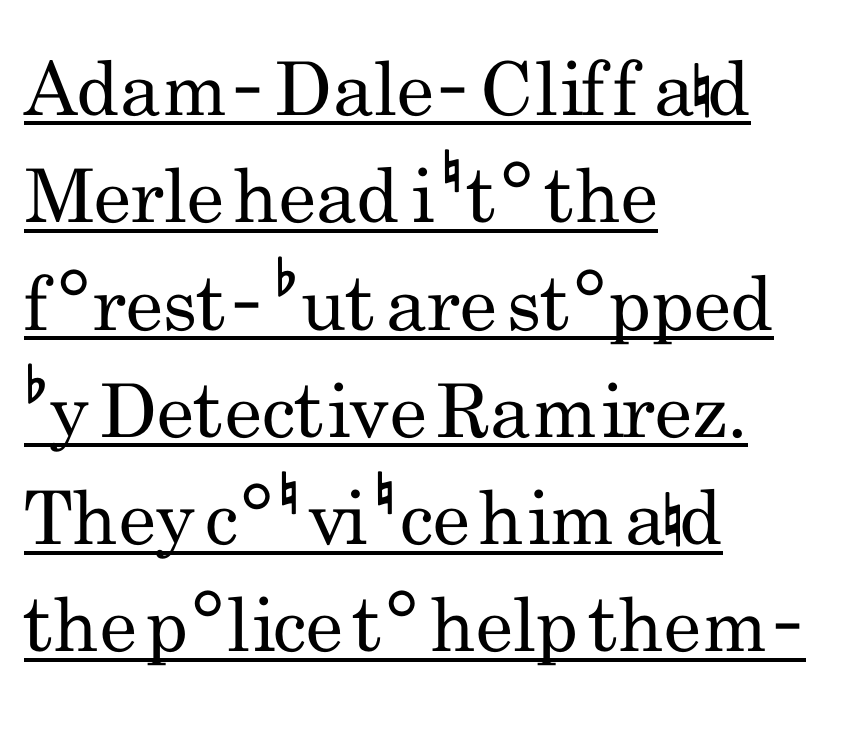
{"serif": "no", "italic": "no", "bold": "no", "weight": "regular", "width": "condensed", "stroke_contrast": "low", "x_height": "small", "monospaced": "no", "underline": "yes", "align": "left", "line_spacing": "normal", "line_spacing_ratio": 1.45, "letter_spacing": "normal", "letter_spacing_em": 0.0, "glyph_px": 74}
